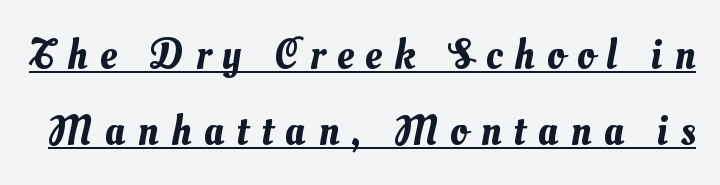
The image shows 42 px text type; set line spacing 1.8x, unusually wide letter spacing (+0.29 em), underlined; medium stroke contrast and a small x-height.
